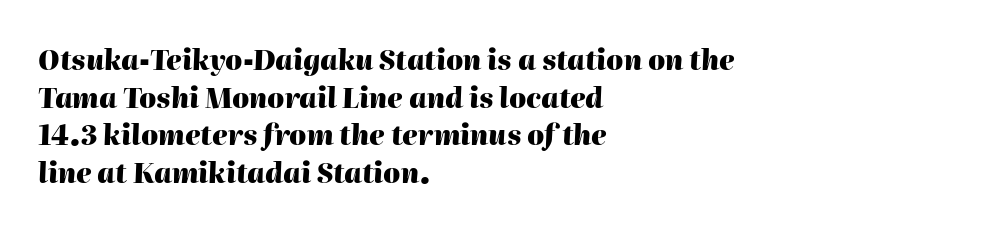
{"italic": "yes", "lean": "right", "slant_degrees": 2, "bold": "yes", "underline": "no", "align": "left", "line_spacing": "normal", "line_spacing_ratio": 1.39, "letter_spacing": "normal", "letter_spacing_em": 0.0, "glyph_px": 27}
